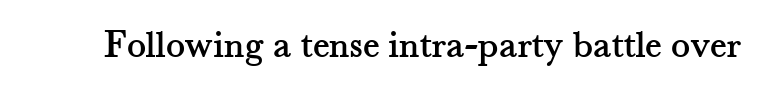
Is this a fixed-width face? No — the glyphs have proportional, varying widths. Honestly, the letter spacing is just normal — you wouldn't notice it. These lines were composed using upright roman letters. The passage shown is typeset with a serif family. Descender tails drop into unmarked territory.
